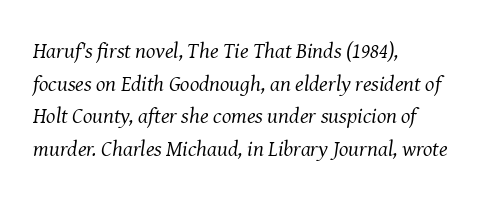
Q: Is the text bold? A: No.
Q: Is the text italic (slanted)? A: Yes, it leans right by about 8 degrees.
Q: Is the text underlined? A: No.
Q: How is the paragraph aligned? A: Left-aligned.
Q: Is the spacing between letters normal or unusually wide? A: Normal.
Q: Is the spacing between lines tight, normal or loose? A: Normal.
